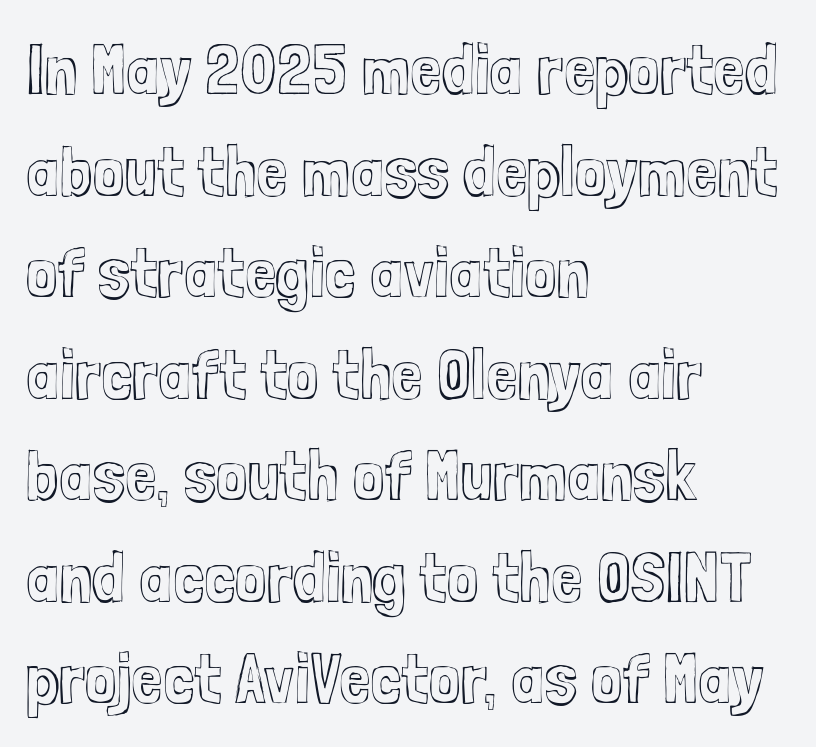
Casual observation: everything's shoved over to the left. No word sits above an underline. Ordinary non-slanted type is in use. Letter spacing: default. The space between consecutive lines is moderate. You could not count columns in this text — the font is proportionally spaced.
